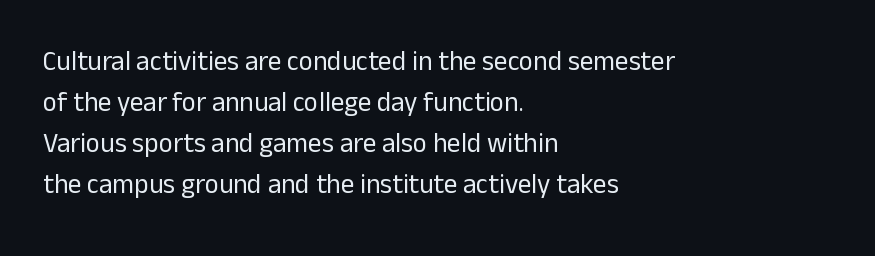
On a weight scale, this lands at 450 or below. The passage shown has conventional tracking throughout. A normal amount of white space separates one row of letters from the next. The rag falls on the right side of this text block.
